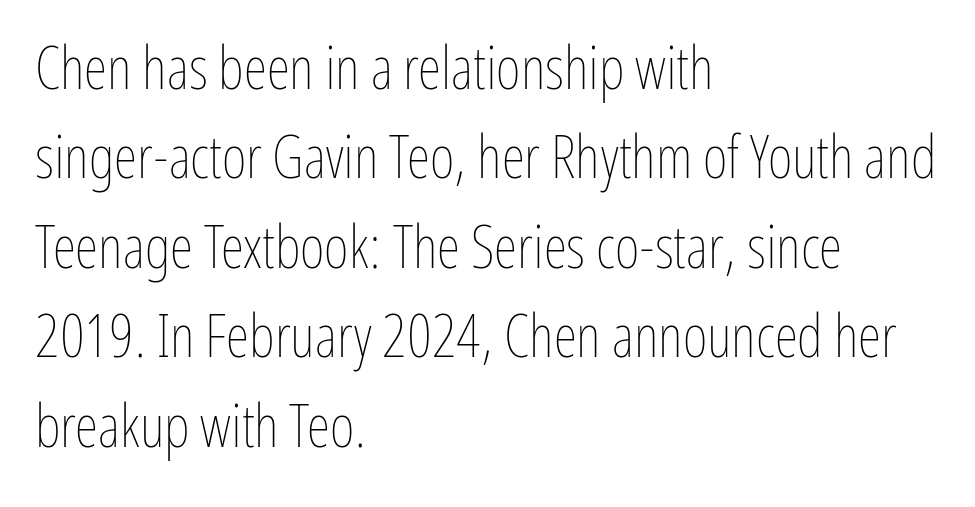
The image shows 60 px thin, condensed type, upright; set left-aligned, normal line spacing (1.49x), normal letter spacing, not underlined; low stroke contrast and a medium x-height.
